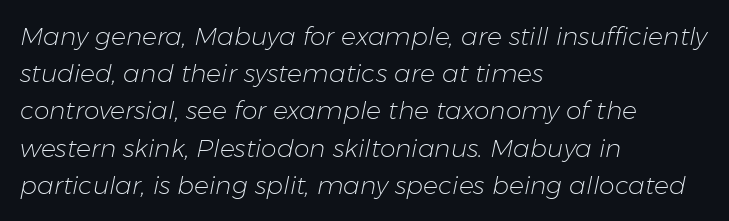
The image shows 25 px text type, italic (leaning right); set left-aligned, normal line spacing (1.49x), normal letter spacing, not underlined.
